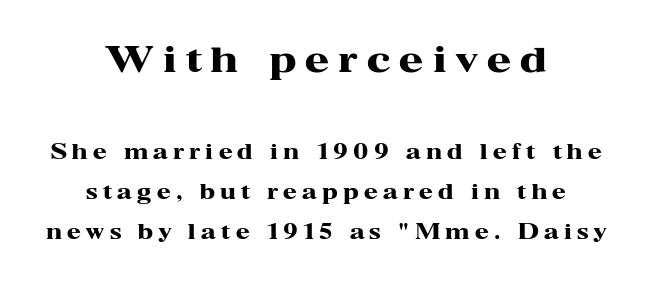
Q: Is the text bold? A: Yes.
Q: Is the text italic (slanted)? A: No, it is upright.
Q: Is the typeface a serif or a sans-serif typeface? A: Serif.
Q: Is the text underlined? A: No.
Q: How is the paragraph aligned? A: Centered.
Q: Is the spacing between letters normal or unusually wide? A: Unusually wide.
Q: Is the spacing between lines tight, normal or loose? A: Loose.
Q: Which block of text is set in a larger size, the first (top) or the second (bottom)? A: The first (top) one.
Q: Width (condensed, normal, or wide)? A: Wide.
Q: Stroke contrast? A: High.
Q: x-height? A: Medium.
Q: Monospaced? A: No.
